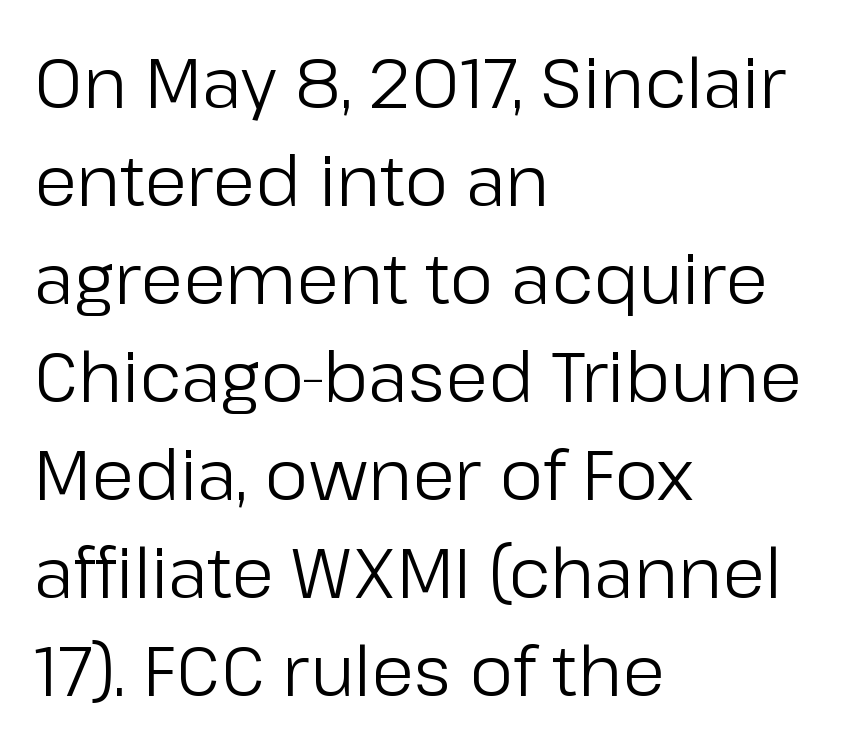
Q: Is the text bold? A: No.
Q: Is the text italic (slanted)? A: No, it is upright.
Q: Is the typeface a serif or a sans-serif typeface? A: Sans-serif.
Q: Is the text underlined? A: No.
Q: How is the paragraph aligned? A: Left-aligned.
Q: Is the spacing between letters normal or unusually wide? A: Normal.
Q: Is the spacing between lines tight, normal or loose? A: Normal.
Q: Width (condensed, normal, or wide)? A: Normal.
Q: Stroke contrast? A: Low.
Q: x-height? A: Medium.
Q: Monospaced? A: No.
